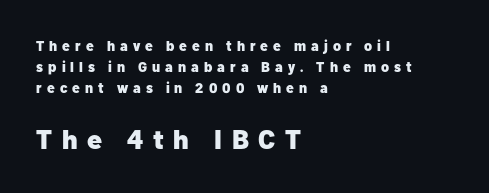
A full-strength bold gives these letters their thick strokes. Leading: standard. These lines were composed using upright roman letters. Reading top to bottom, the characters get bigger at the block break. Leftover space on each line is placed entirely after the last word.
